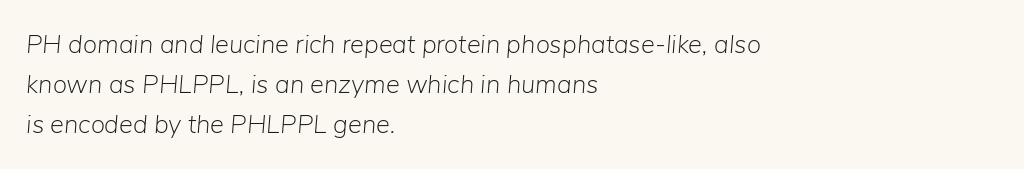
The image shows 26 px text type, italic (leaning right); set left-aligned, normal line spacing (1.53x), normal letter spacing, not underlined.
